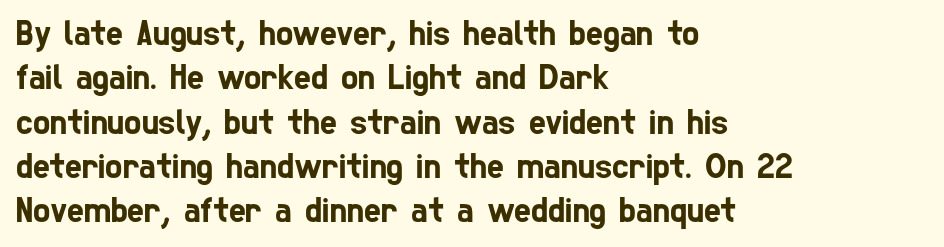
Q: Is the typeface a serif or a sans-serif typeface? A: Sans-serif.
Q: Is the text underlined? A: No.
Q: How is the paragraph aligned? A: Left-aligned.
Q: Is the spacing between letters normal or unusually wide? A: Normal.
Q: Width (condensed, normal, or wide)? A: Condensed.
Q: Stroke contrast? A: Low.
Q: x-height? A: Medium.
Q: Monospaced? A: No.
